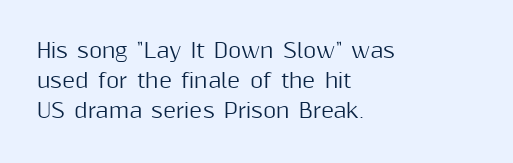
{"italic": "no", "underline": "no", "align": "left", "line_spacing": "normal", "line_spacing_ratio": 1.51, "letter_spacing": "normal", "letter_spacing_em": 0.0, "glyph_px": 20}
